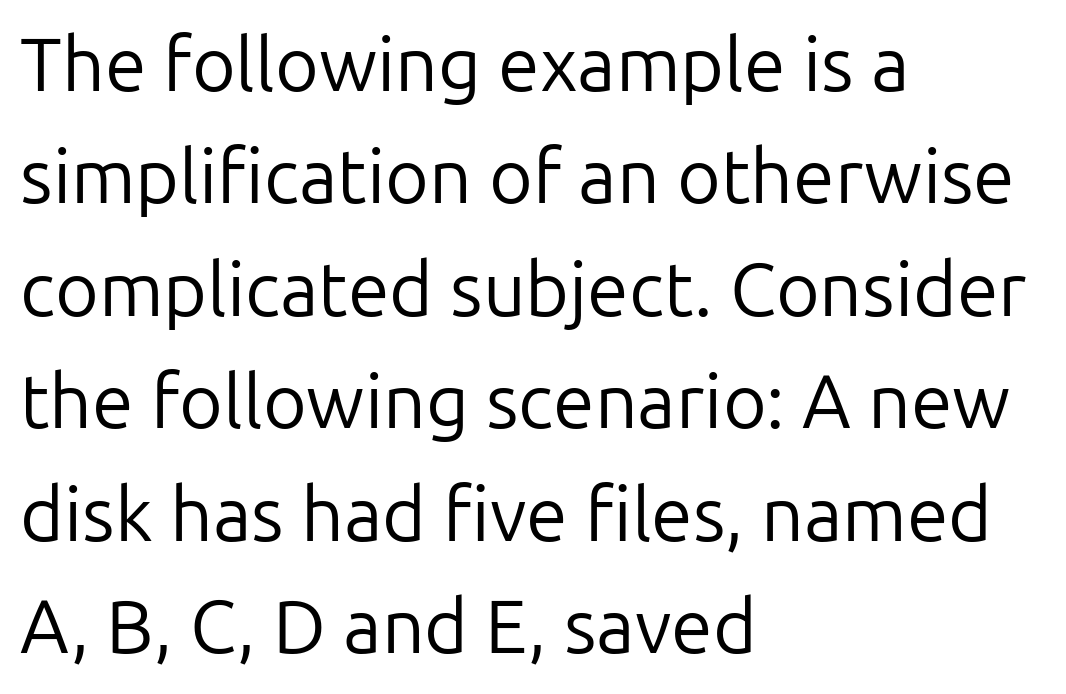
The image shows 75 px regular-weight sans-serif type, upright; set left-aligned, normal line spacing (1.5x), normal letter spacing, not underlined; low stroke contrast and a medium x-height.
